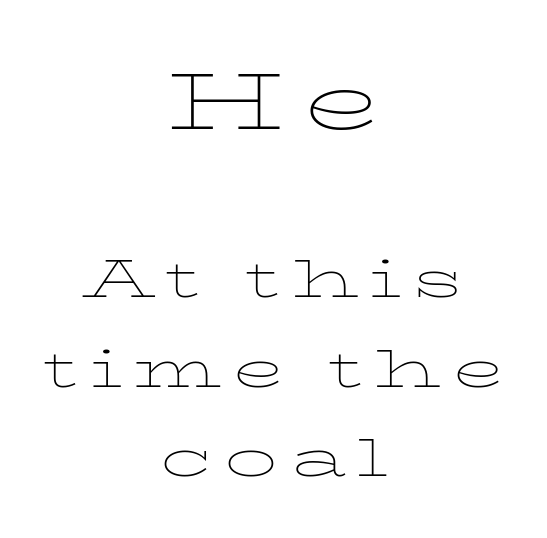
{"serif": "yes", "italic": "no", "bold": "no", "weight": "thin", "width": "wide", "stroke_contrast": "low", "x_height": "medium", "monospaced": "no", "underline": "no", "align": "center", "line_spacing": "normal", "line_spacing_ratio": 1.69, "letter_spacing": "wide", "letter_spacing_em": 0.2, "larger_block": "first", "size_ratio": 1.51, "glyph_px": 80}
